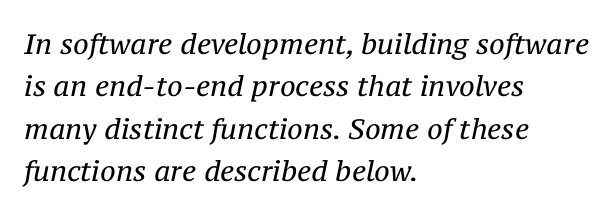
The image shows 28 px regular-weight serif type, italic (leaning right); set left-aligned, normal line spacing (1.51x), normal letter spacing, not underlined; medium stroke contrast and a medium x-height.
